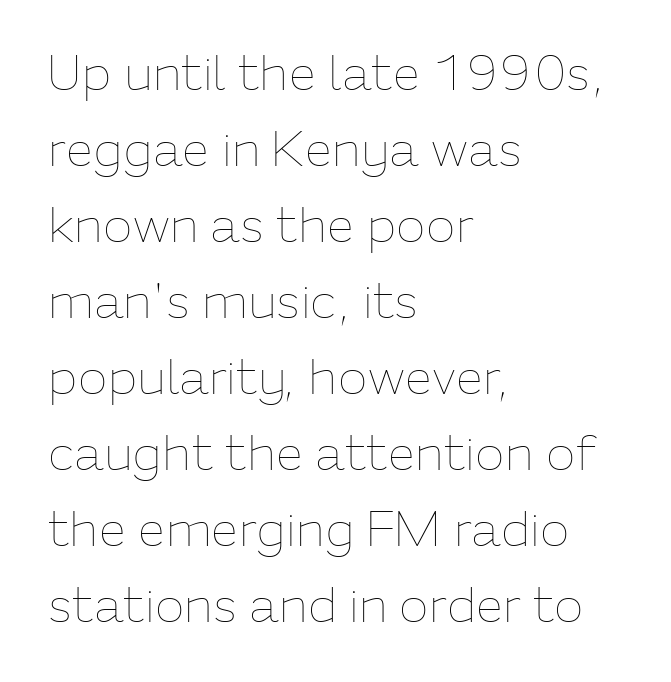
{"italic": "no", "bold": "no", "weight": "thin", "width": "normal", "stroke_contrast": "low", "x_height": "medium", "monospaced": "no", "underline": "no", "align": "left", "line_spacing": "normal", "line_spacing_ratio": 1.55, "letter_spacing": "normal", "letter_spacing_em": 0.0, "glyph_px": 49}
